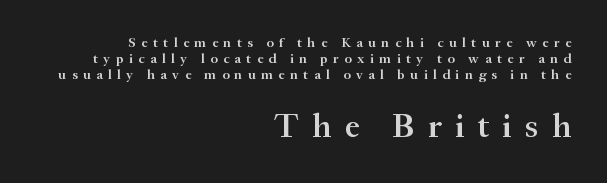
The glyphs are unaccompanied by any horizontal stroke below them. The strokes are fattened partway — semibold, not bold. Casual observation: everything's shoved over to the right. Look at the bottom of the vertical strokes: they flare into serifs here. Character widths vary here, with narrow letters taking less room than wide ones.
